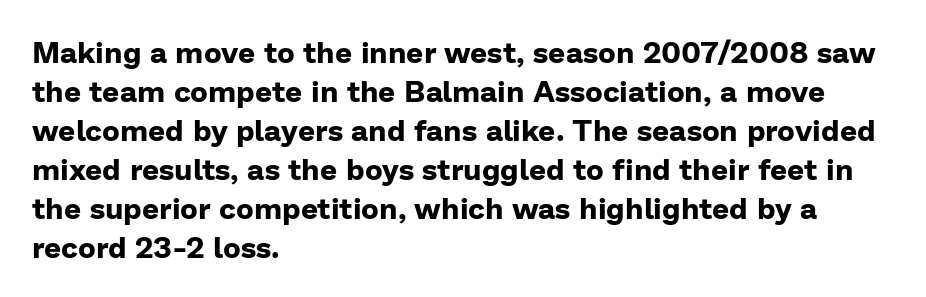
The image shows 30 px bold sans-serif type, upright; set left-aligned, normal line spacing (1.3x), normal letter spacing, not underlined; low stroke contrast and a medium x-height.
